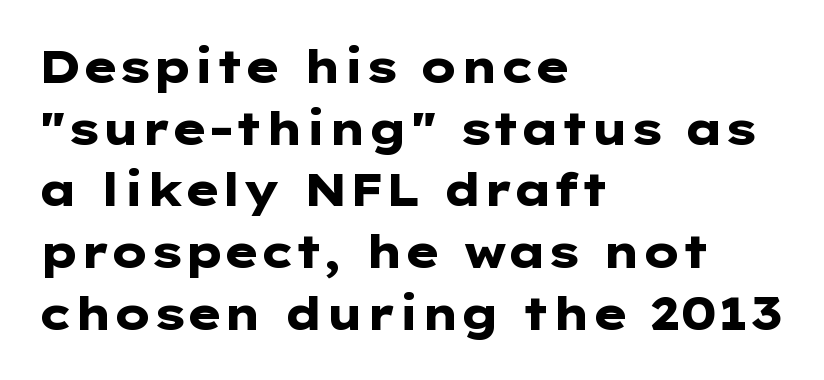
Q: Is the text bold? A: Yes.
Q: Is the text italic (slanted)? A: No, it is upright.
Q: Is the typeface a serif or a sans-serif typeface? A: Sans-serif.
Q: Is the text underlined? A: No.
Q: How is the paragraph aligned? A: Left-aligned.
Q: Is the spacing between letters normal or unusually wide? A: Normal.
Q: Is the spacing between lines tight, normal or loose? A: Normal.
Q: Width (condensed, normal, or wide)? A: Wide.
Q: Stroke contrast? A: Low.
Q: x-height? A: Medium.
Q: Monospaced? A: No.
